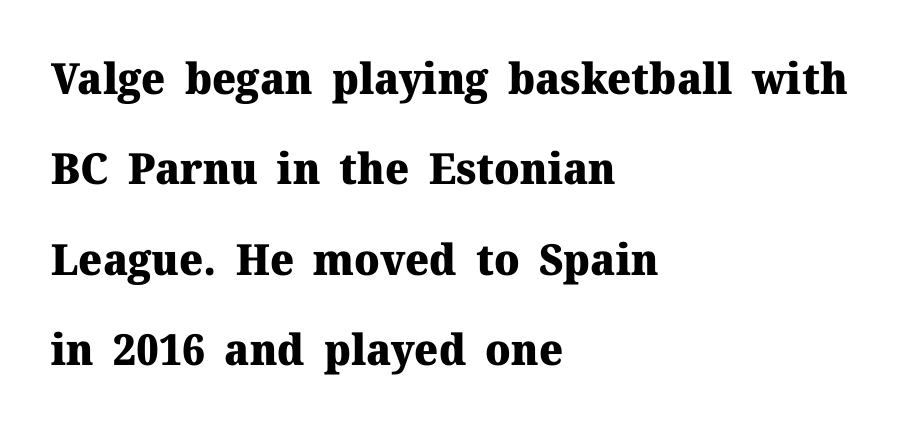
{"serif": "yes", "italic": "no", "bold": "yes", "weight": "heavy", "width": "normal", "stroke_contrast": "medium", "x_height": "medium", "monospaced": "no", "underline": "no", "align": "left", "line_spacing": "loose", "line_spacing_ratio": 2.1, "letter_spacing": "normal", "letter_spacing_em": 0.0, "glyph_px": 43}
